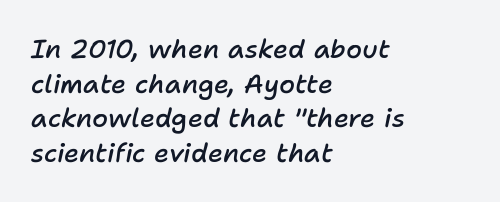
The image shows 26 px text type, italic (leaning right); set left-aligned, normal line spacing (1.33x), normal letter spacing, not underlined.
